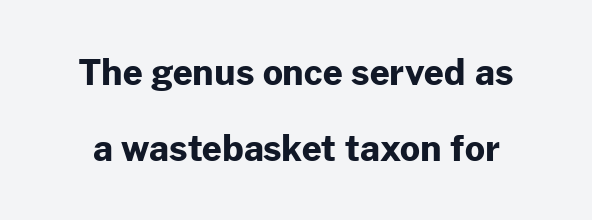
{"serif": "no", "italic": "no", "bold": "yes", "weight": "bold", "width": "normal", "stroke_contrast": "low", "x_height": "medium", "monospaced": "no", "underline": "no", "line_spacing": "loose", "line_spacing_ratio": 2.18, "letter_spacing": "normal", "letter_spacing_em": 0.0, "glyph_px": 35}
